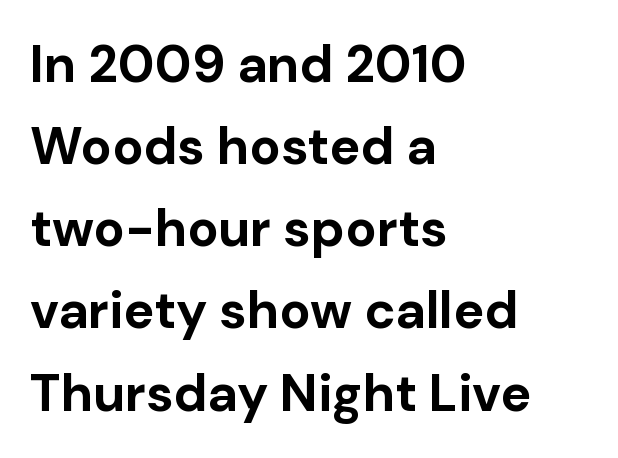
It's the straight-up-and-down kind of type. These lines are set flush left with a ragged right edge. The face used here is proportionally spaced, like ordinary book or web type. Compared with an ordinary text face, these strokes are far heavier — a full bold. Does the leading feel generous? No, just average.
